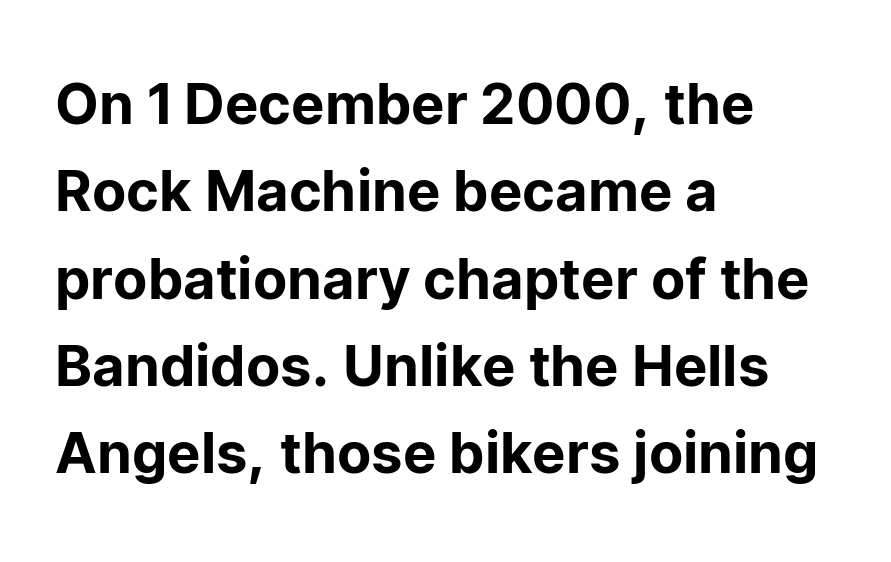
Q: Is the text italic (slanted)? A: No, it is upright.
Q: Is the typeface a serif or a sans-serif typeface? A: Sans-serif.
Q: Is the text underlined? A: No.
Q: How is the paragraph aligned? A: Left-aligned.
Q: Is the spacing between letters normal or unusually wide? A: Normal.
Q: Is the spacing between lines tight, normal or loose? A: Normal.
Q: Width (condensed, normal, or wide)? A: Normal.
Q: Stroke contrast? A: Low.
Q: x-height? A: Medium.
Q: Monospaced? A: No.
